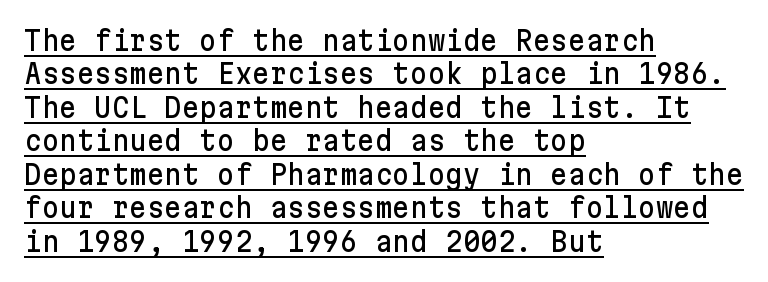
The image shows 27 px text type, upright; set left-aligned, line spacing 1.24x, normal letter spacing, underlined.
